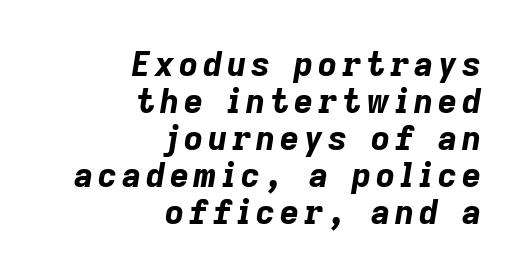
{"italic": "yes", "lean": "right", "slant_degrees": 9, "bold": "yes", "weight": "bold", "width": "normal", "stroke_contrast": "low", "x_height": "medium", "monospaced": "no", "underline": "no", "align": "right", "line_spacing": "tight", "line_spacing_ratio": 1.12, "glyph_px": 33}
